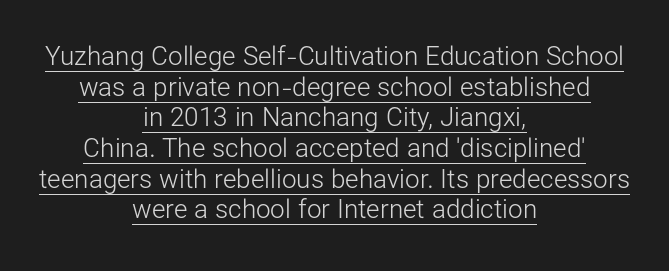
Q: Is the text bold? A: No.
Q: Is the text italic (slanted)? A: No, it is upright.
Q: Is the text underlined? A: Yes.
Q: How is the paragraph aligned? A: Centered.
Q: Is the spacing between letters normal or unusually wide? A: Normal.
